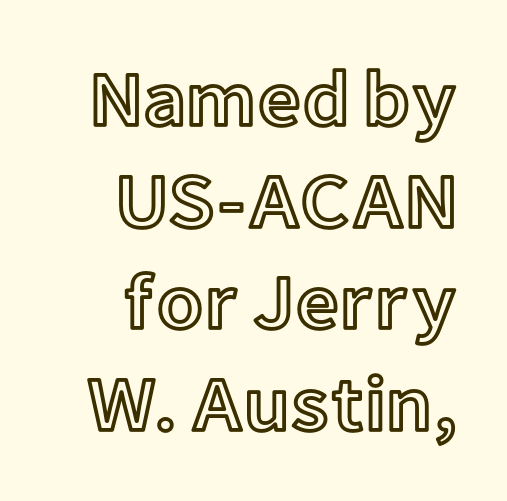
{"italic": "no", "width": "normal", "x_height": "medium", "monospaced": "no", "underline": "no", "align": "right", "line_spacing": "normal", "line_spacing_ratio": 1.32, "letter_spacing": "normal", "letter_spacing_em": 0.0, "glyph_px": 77}
